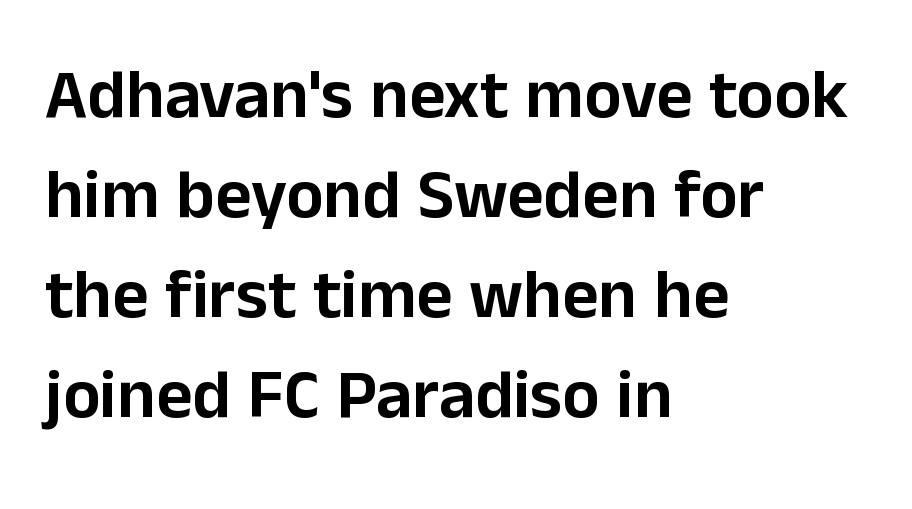
The image shows 70 px sans-serif type, upright; set left-aligned, normal line spacing (1.43x), normal letter spacing, not underlined; low stroke contrast and a medium x-height.
